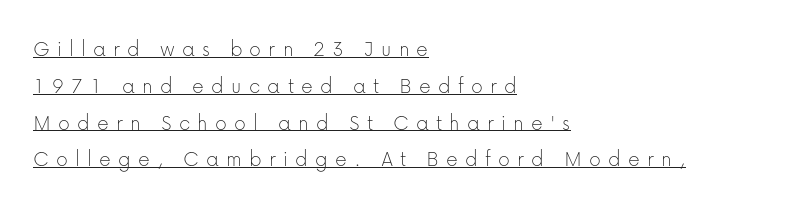
The image shows 23 px text type, upright; set left-aligned, normal line spacing (1.6x), unusually wide letter spacing (+0.31 em), underlined.
